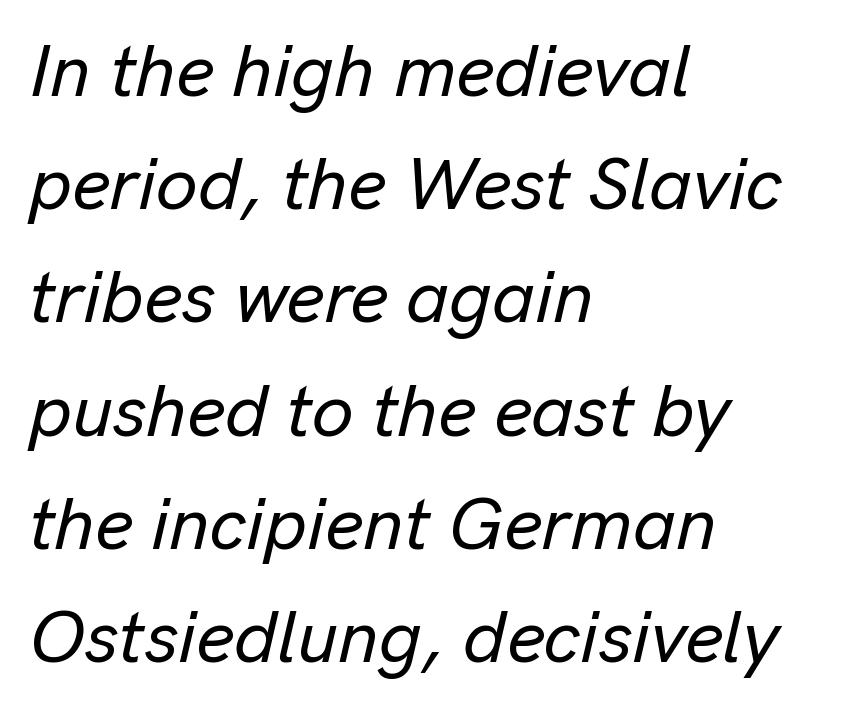
The image shows 74 px text type, italic (leaning right); set left-aligned, normal line spacing (1.53x), normal letter spacing, not underlined; low stroke contrast and a medium x-height.
